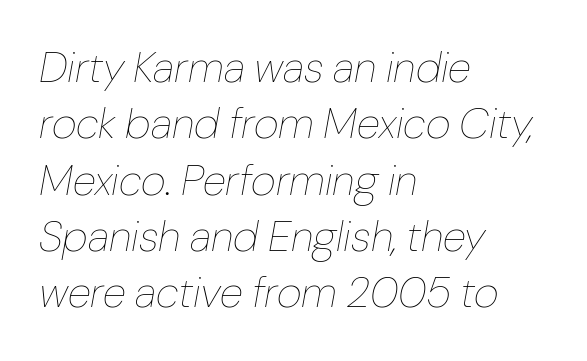
The image shows 43 px thin type, italic (leaning right); set left-aligned, normal line spacing (1.31x), normal letter spacing, not underlined; low stroke contrast and a medium x-height.
